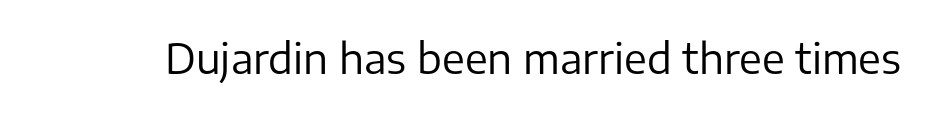
{"serif": "no", "italic": "no", "bold": "no", "weight": "regular", "width": "normal", "stroke_contrast": "low", "x_height": "medium", "monospaced": "no", "underline": "no", "letter_spacing": "normal", "letter_spacing_em": 0.0, "glyph_px": 41}
